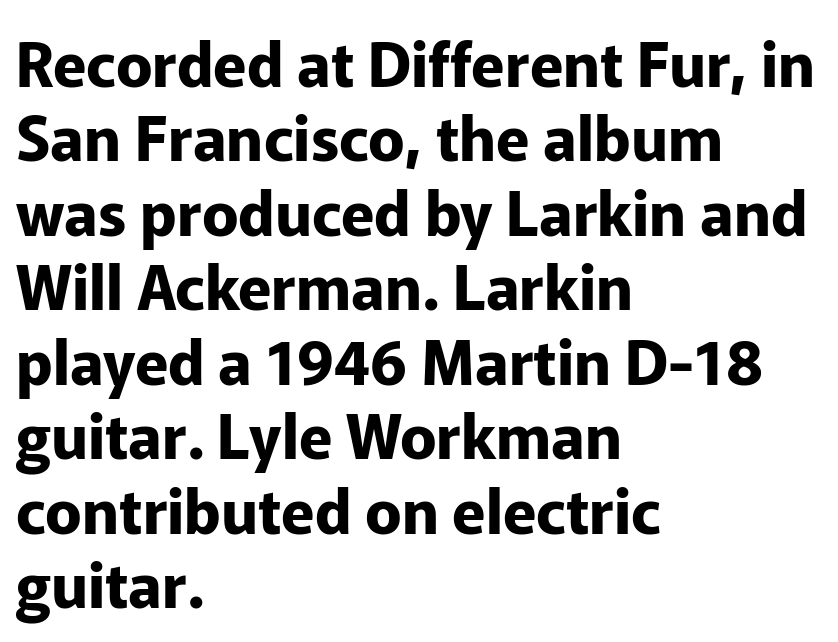
To sum up the face: it is a sans, with no serifs. Italic? Not at all — the glyphs are vertical. The letters sit at their default tracking, neither squeezed nor spread. A typesetter would call this proportional, since set widths differ per character.
